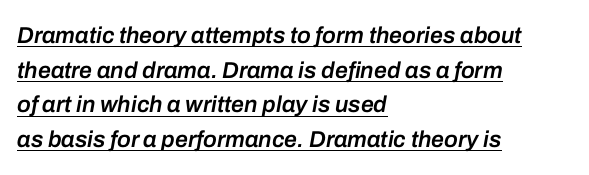
Q: Is the text bold? A: Semi-bold.
Q: Is the text italic (slanted)? A: Yes, it leans right by about 10 degrees.
Q: Is the text underlined? A: Yes.
Q: How is the paragraph aligned? A: Left-aligned.
Q: Is the spacing between letters normal or unusually wide? A: Normal.
Q: Is the spacing between lines tight, normal or loose? A: Normal.
